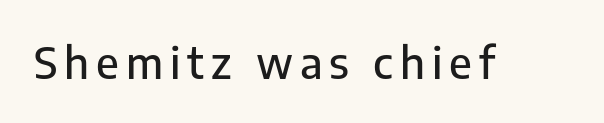
Q: Is the text italic (slanted)? A: No, it is upright.
Q: Is the typeface a serif or a sans-serif typeface? A: Sans-serif.
Q: Is the text underlined? A: No.
Q: Width (condensed, normal, or wide)? A: Normal.
Q: Stroke contrast? A: Low.
Q: x-height? A: Medium.
Q: Monospaced? A: No.
